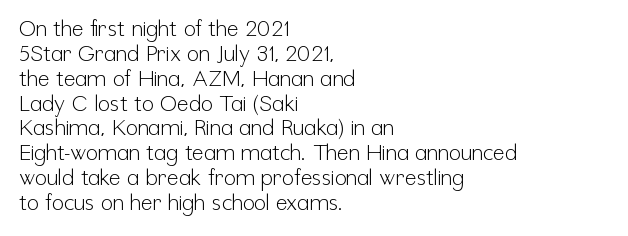
Q: Is the text bold? A: No.
Q: Is the text italic (slanted)? A: No, it is upright.
Q: Is the text underlined? A: No.
Q: How is the paragraph aligned? A: Left-aligned.
Q: Is the spacing between letters normal or unusually wide? A: Normal.
Q: Is the spacing between lines tight, normal or loose? A: Tight.
